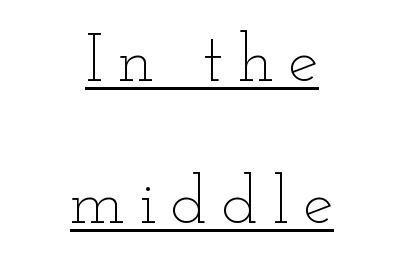
{"italic": "no", "bold": "no", "weight": "thin", "width": "wide", "stroke_contrast": "low", "x_height": "small", "monospaced": "no", "underline": "yes", "align": "center", "line_spacing": "loose", "line_spacing_ratio": 2.09, "letter_spacing": "wide", "letter_spacing_em": 0.21, "glyph_px": 68}
